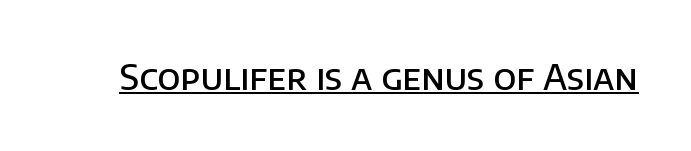
Q: Is the text bold? A: Semi-bold.
Q: Is the text italic (slanted)? A: No, it is upright.
Q: Is the typeface a serif or a sans-serif typeface? A: Sans-serif.
Q: Is the text underlined? A: Yes.
Q: Is the spacing between letters normal or unusually wide? A: Normal.
Q: Width (condensed, normal, or wide)? A: Normal.
Q: Stroke contrast? A: Low.
Q: x-height? A: Large.
Q: Monospaced? A: No.
